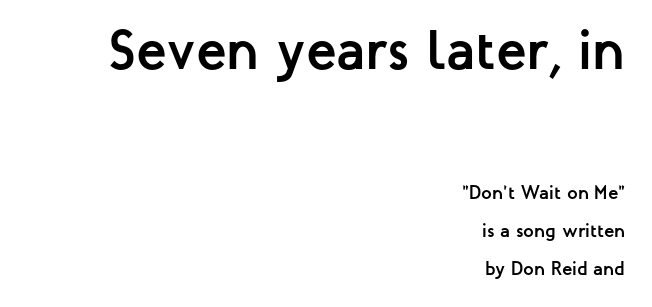
A full-strength bold gives these letters their thick strokes. The passage shown is typeset with a sans-serif family. Compared with typical body copy, the letter spacing here is the same. The space directly below the letters is spotless. Think of a printed novel: that variable character pitch is what you see here. You can tell it's not italic because the verticals are truly vertical.
